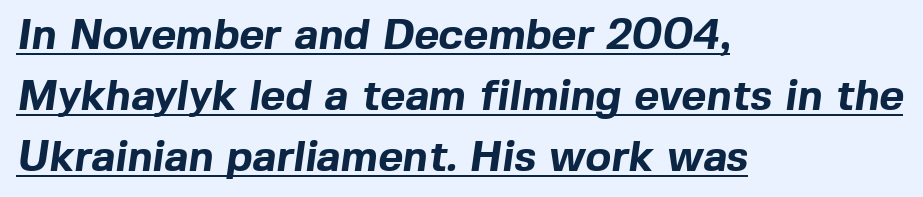
The image shows 43 px bold sans-serif type; set left-aligned, normal line spacing (1.42x), normal letter spacing, underlined; a medium x-height.
